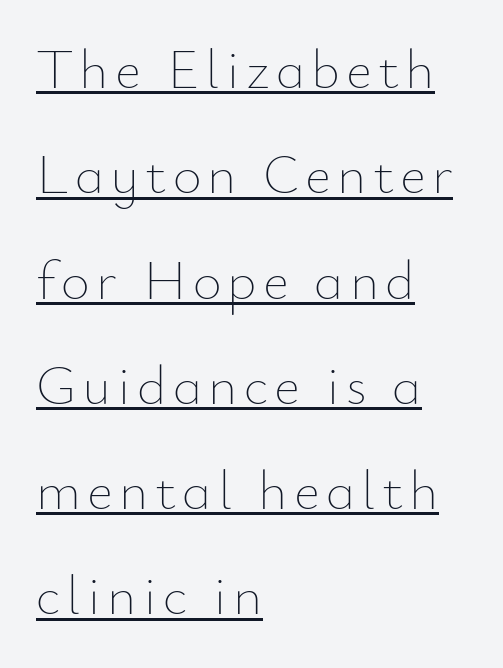
The image shows 56 px thin type, upright; set left-aligned, line spacing 1.88x, underlined; low stroke contrast and a small x-height.
